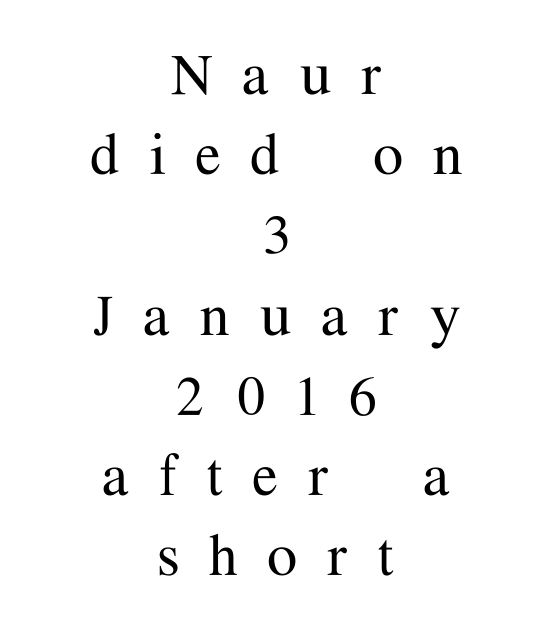
{"serif": "yes", "italic": "no", "width": "normal", "stroke_contrast": "medium", "x_height": "medium", "monospaced": "no", "underline": "no", "align": "center", "line_spacing_ratio": 1.18, "letter_spacing": "wide", "letter_spacing_em": 0.45, "glyph_px": 68}
